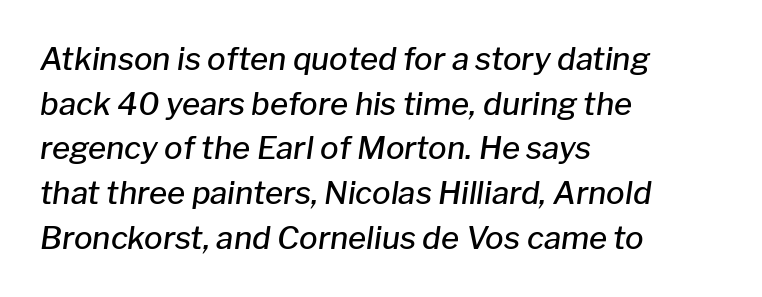
The image shows 31 px semibold type, italic (leaning right); set left-aligned, normal line spacing (1.44x), normal letter spacing, not underlined; low stroke contrast and a medium x-height.
